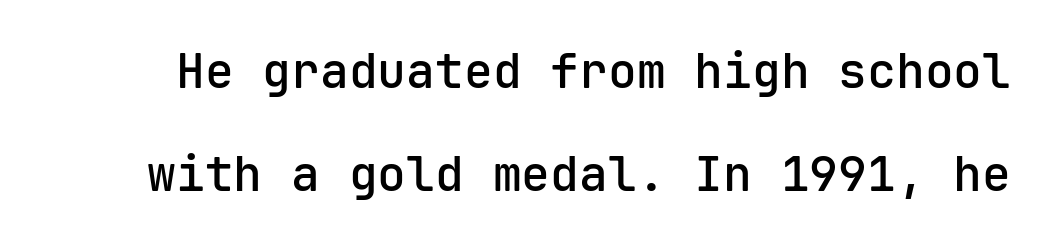
Q: Is the text bold? A: Semi-bold.
Q: Is the text italic (slanted)? A: No, it is upright.
Q: Is the typeface a serif or a sans-serif typeface? A: Sans-serif.
Q: Is the text underlined? A: No.
Q: Is the spacing between letters normal or unusually wide? A: Normal.
Q: Is the spacing between lines tight, normal or loose? A: Loose.
Q: Width (condensed, normal, or wide)? A: Normal.
Q: Stroke contrast? A: Low.
Q: x-height? A: Medium.
Q: Monospaced? A: Yes.
